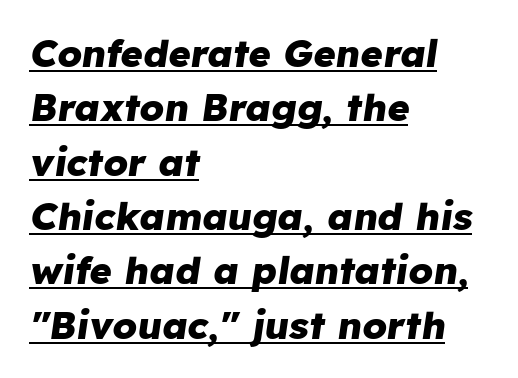
Q: Is the text bold? A: Yes.
Q: Is the text italic (slanted)? A: Yes, it leans right by about 8 degrees.
Q: Is the text underlined? A: Yes.
Q: How is the paragraph aligned? A: Left-aligned.
Q: Is the spacing between letters normal or unusually wide? A: Normal.
Q: Is the spacing between lines tight, normal or loose? A: Normal.
Q: Width (condensed, normal, or wide)? A: Normal.
Q: Stroke contrast? A: Low.
Q: x-height? A: Medium.
Q: Monospaced? A: No.
